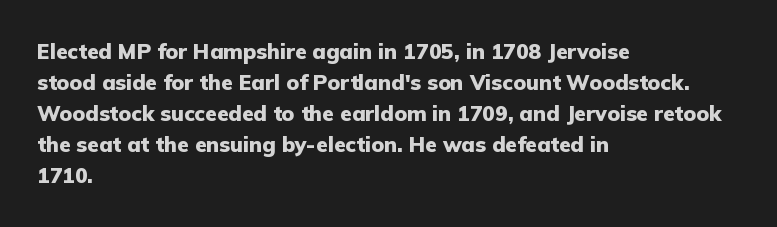
The image shows 21 px bold type, upright; set left-aligned, normal line spacing (1.48x), normal letter spacing, not underlined.
